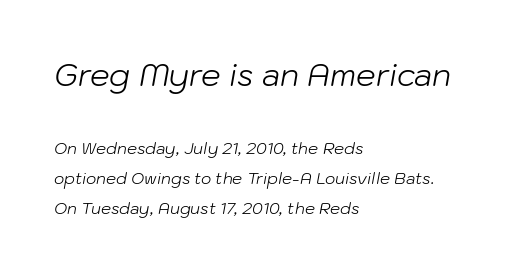
You could not count columns in this text — the font is proportionally spaced. Layout note: lines flush left. The letterforms sit at book weight or below. Any mark beneath the type? The region is blank. Italic? Definitely — the glyphs are oblique.
